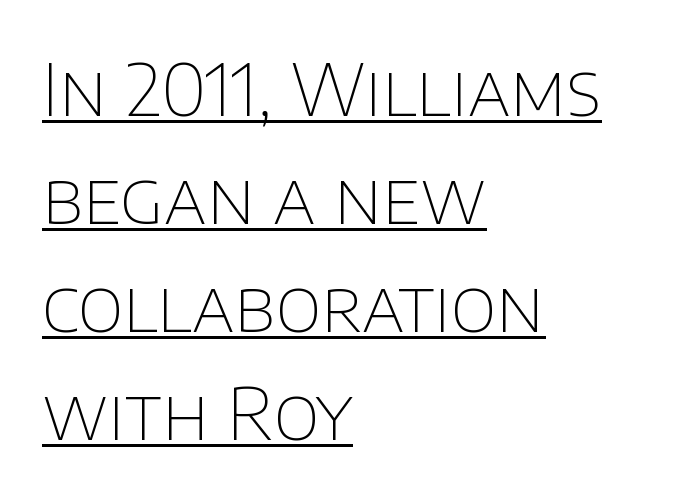
Examine the stroke ends and you'll find no serifs. Leftover space on each line is placed entirely after the last word. Proportional: the letters do not fall into vertical columns. You can see a thin bar hugging the bottom of the glyphs. A quiet, ordinary-to-light weight characterises the typeface. Tracking value appears to be zero — textbook default spacing.
